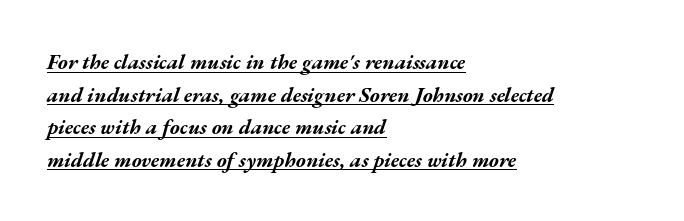
{"italic": "yes", "lean": "right", "slant_degrees": 17, "bold": "yes", "underline": "yes", "align": "left", "line_spacing": "normal", "line_spacing_ratio": 1.55, "letter_spacing": "normal", "letter_spacing_em": 0.0, "glyph_px": 21}
